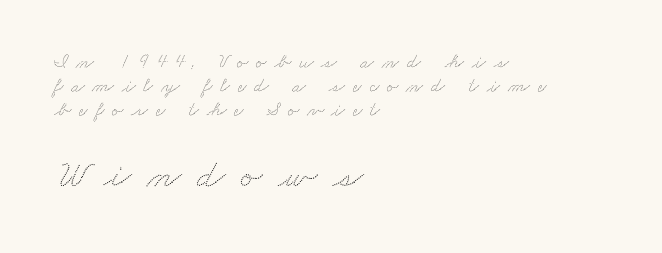
The setting favours the left margin, as ordinary paragraphs usually do. Note: smaller setting up top, larger setting below. In terms of letterspacing, this is a distinctly airy, spread setting. These lines are rendered in a variable-pitch font. Each row of text sits above clean, open space.
